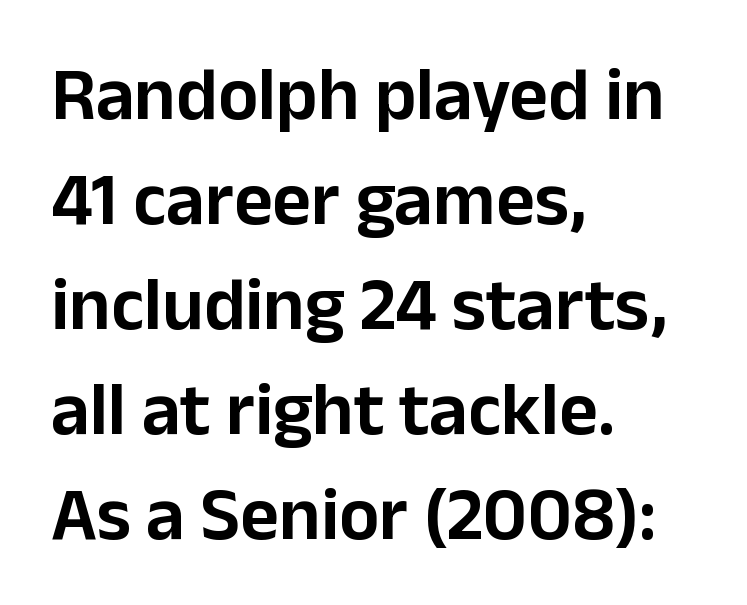
{"serif": "no", "italic": "no", "width": "normal", "stroke_contrast": "low", "x_height": "medium", "monospaced": "no", "underline": "no", "align": "left", "line_spacing": "normal", "line_spacing_ratio": 1.4, "letter_spacing": "normal", "letter_spacing_em": 0.0, "glyph_px": 75}
